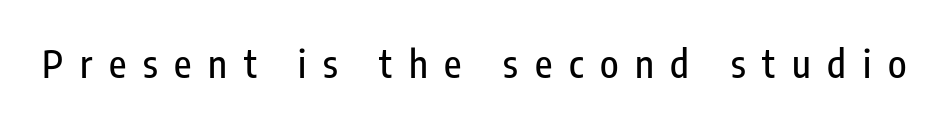
{"serif": "no", "italic": "no", "width": "condensed", "stroke_contrast": "low", "x_height": "medium", "monospaced": "no", "underline": "no", "letter_spacing": "wide", "letter_spacing_em": 0.44, "glyph_px": 38}
